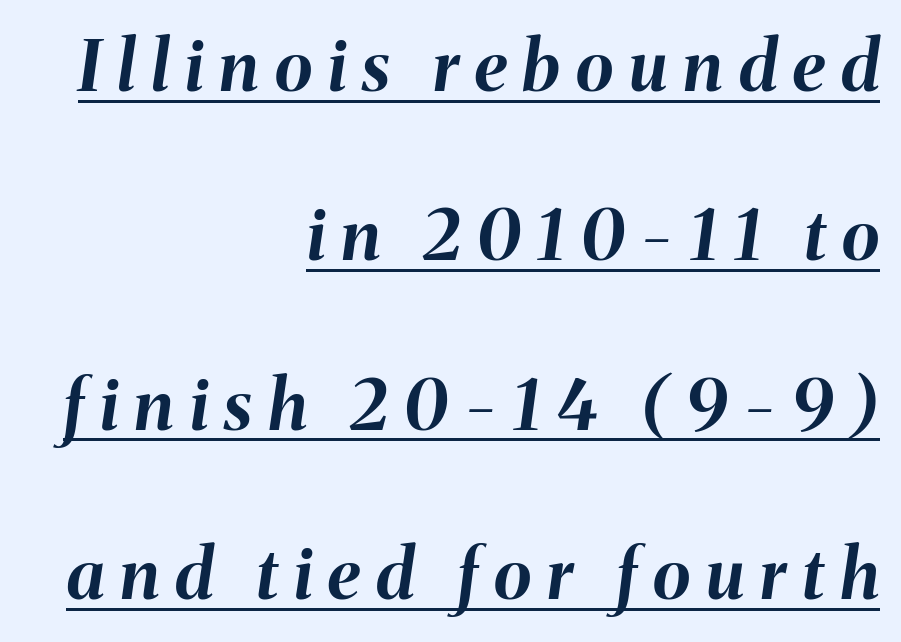
{"italic": "yes", "lean": "right", "slant_degrees": 8, "bold": "yes", "weight": "bold", "width": "normal", "stroke_contrast": "medium", "x_height": "medium", "monospaced": "no", "underline": "yes", "align": "right", "line_spacing": "loose", "line_spacing_ratio": 2.42, "letter_spacing": "wide", "letter_spacing_em": 0.23, "glyph_px": 70}
